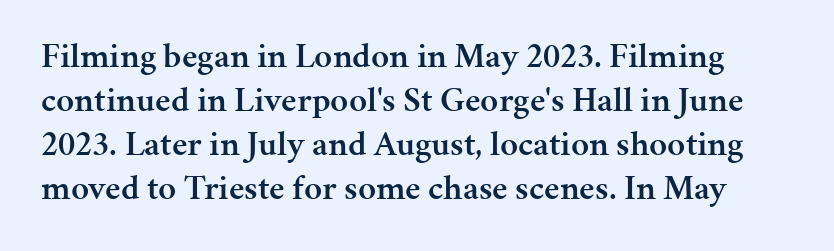
The image shows 35 px semibold serif type, upright; set normal line spacing (1.26x), normal letter spacing, not underlined; medium stroke contrast and a medium x-height.
